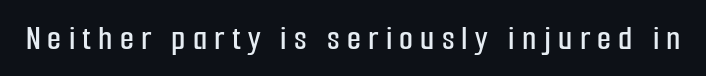
Caption: expanded tracking, letters set apart. Here the designer chose a conventional face with non-uniform glyph widths. Honestly, there is no underline to notice here at all. Does the lettering tilt? It doesn't — this is upright. The characters display no serif detailing; their extremities are plain.
